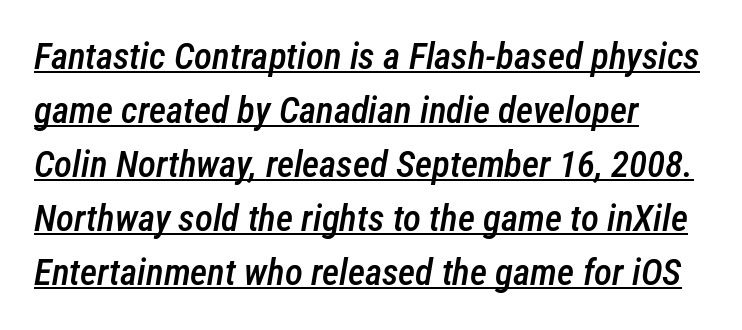
Q: Is the text bold? A: Semi-bold.
Q: Is the text italic (slanted)? A: Yes, it leans right by about 12 degrees.
Q: Is the text underlined? A: Yes.
Q: How is the paragraph aligned? A: Left-aligned.
Q: Is the spacing between letters normal or unusually wide? A: Normal.
Q: Is the spacing between lines tight, normal or loose? A: Normal.
Q: Width (condensed, normal, or wide)? A: Condensed.
Q: Stroke contrast? A: Low.
Q: x-height? A: Medium.
Q: Monospaced? A: No.
